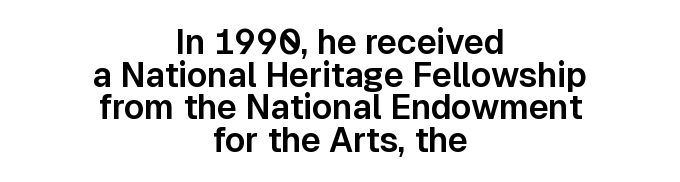
{"serif": "no", "italic": "no", "width": "normal", "stroke_contrast": "low", "x_height": "medium", "monospaced": "no", "underline": "no", "align": "center", "line_spacing": "tight", "line_spacing_ratio": 0.96, "letter_spacing": "normal", "letter_spacing_em": 0.0, "glyph_px": 34}
